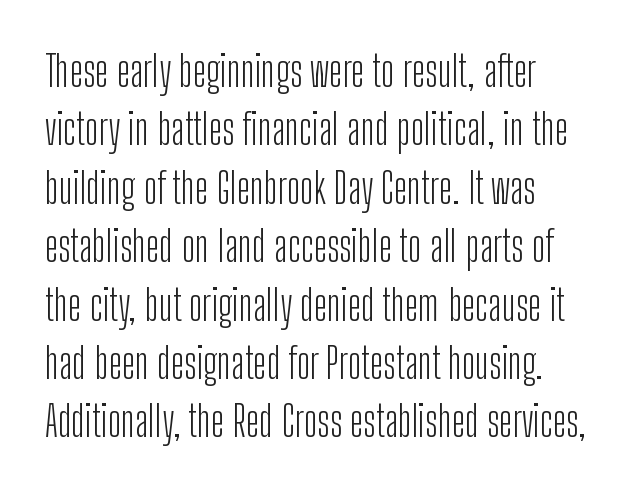
Q: Is the text bold? A: No.
Q: Is the text italic (slanted)? A: No, it is upright.
Q: Is the typeface a serif or a sans-serif typeface? A: Sans-serif.
Q: Is the text underlined? A: No.
Q: Is the spacing between letters normal or unusually wide? A: Normal.
Q: Is the spacing between lines tight, normal or loose? A: Normal.
Q: Width (condensed, normal, or wide)? A: Condensed.
Q: Stroke contrast? A: Low.
Q: x-height? A: Medium.
Q: Monospaced? A: No.
